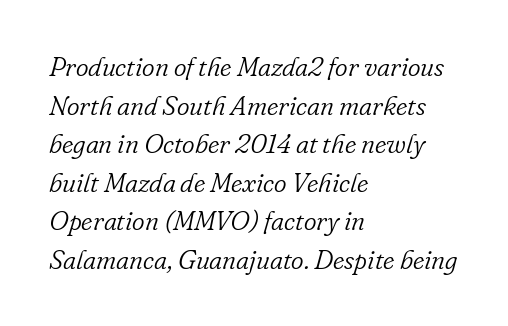
Nothing unusual about the tracking: characters are spaced as the font intends. Layout note: lines flush left. Leading: standard. The passage shown leans; its letterforms are oblique. The passage shown is not bold in any degree. Check under the words: just untouched page.
